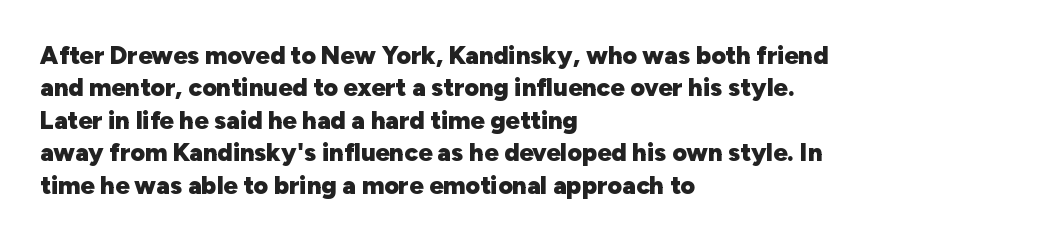
{"italic": "no", "bold": "yes", "underline": "no", "align": "left", "line_spacing": "normal", "line_spacing_ratio": 1.3, "letter_spacing": "normal", "letter_spacing_em": 0.0, "glyph_px": 25}
